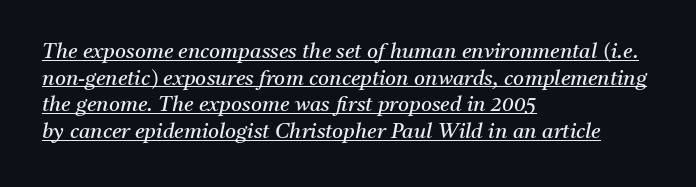
Counters stay open thanks to moderate or lighter strokes. The lines in this sample share a left origin and differ only in where they stop. Is there an underline? Yes — a line sits under the letters. Evenly set lines give the paragraph a standard silhouette. Does extra space separate the letters? No, they use regular spacing. The font's italic variant was chosen for this text.
